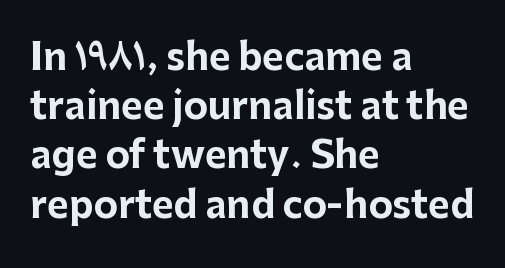
The image shows 37 px bold sans-serif type, upright; set left-aligned, normal line spacing (1.33x), normal letter spacing, not underlined; low stroke contrast and a medium x-height.
